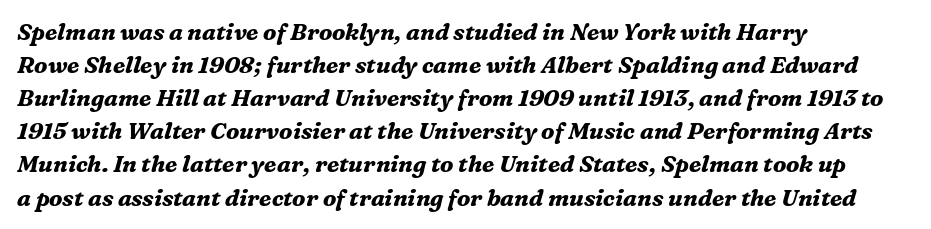
Q: Is the text bold? A: Yes.
Q: Is the text italic (slanted)? A: Yes, it leans right by about 16 degrees.
Q: Is the text underlined? A: No.
Q: How is the paragraph aligned? A: Left-aligned.
Q: Is the spacing between letters normal or unusually wide? A: Normal.
Q: Is the spacing between lines tight, normal or loose? A: Normal.
